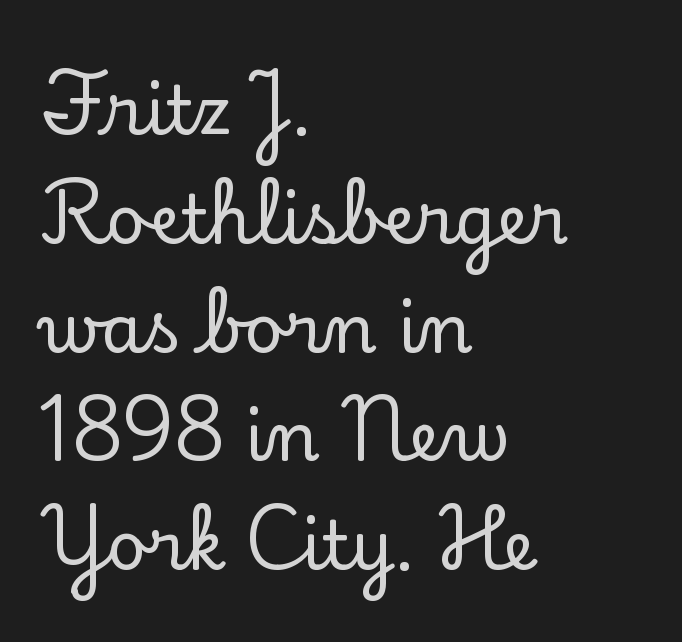
The image shows 68 px serif type, upright; set left-aligned, normal line spacing (1.6x), normal letter spacing, not underlined; low stroke contrast and a small x-height.
